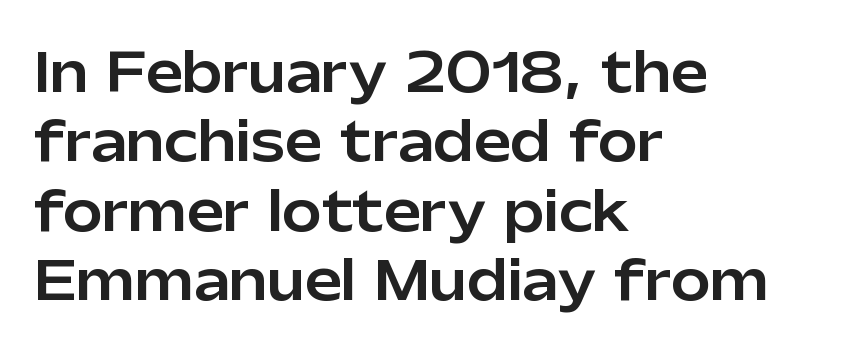
Q: Is the text italic (slanted)? A: No, it is upright.
Q: Is the typeface a serif or a sans-serif typeface? A: Sans-serif.
Q: Is the text underlined? A: No.
Q: How is the paragraph aligned? A: Left-aligned.
Q: Is the spacing between letters normal or unusually wide? A: Normal.
Q: Is the spacing between lines tight, normal or loose? A: Normal.
Q: Width (condensed, normal, or wide)? A: Normal.
Q: Stroke contrast? A: Low.
Q: x-height? A: Medium.
Q: Monospaced? A: No.
